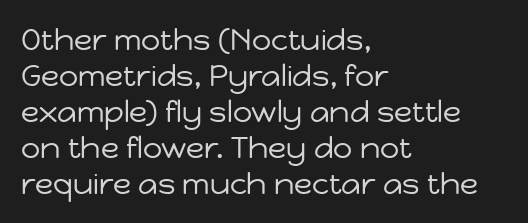
A roman cut, with each character standing at attention. Quick note: underline off. Nothing sits at the stroke ends, so this counts as sans-serif. Note the varied advance widths — an 'i' is clearly narrower than an 'm'. Heft: none added — not bold. If you drew a ruler down the left edge, every line would touch it.
